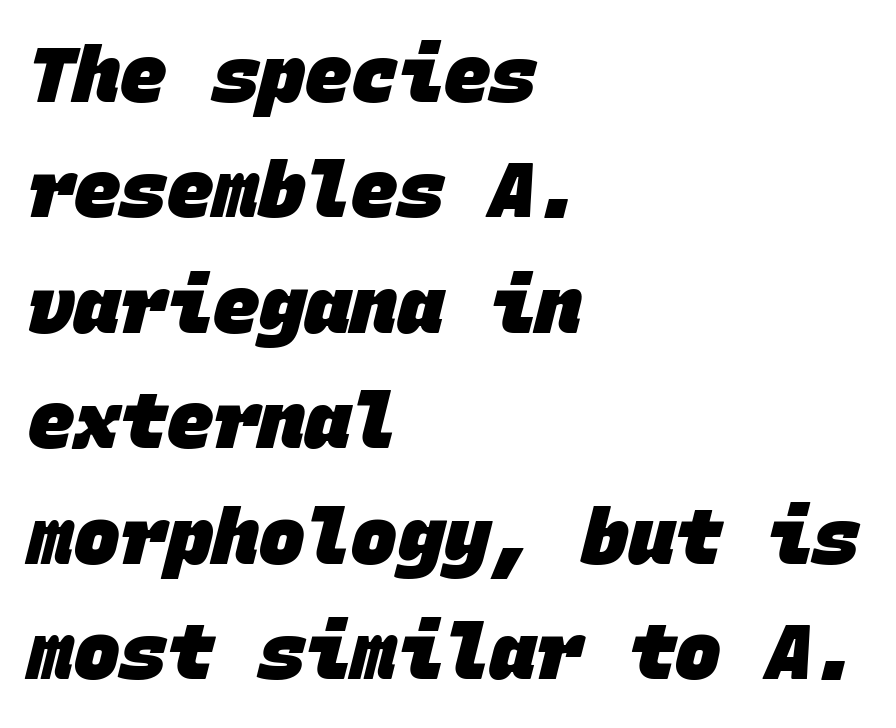
The image shows 77 px heavy sans-serif type, monospaced; set left-aligned, normal line spacing (1.5x), normal letter spacing, not underlined; low stroke contrast and a large x-height.
